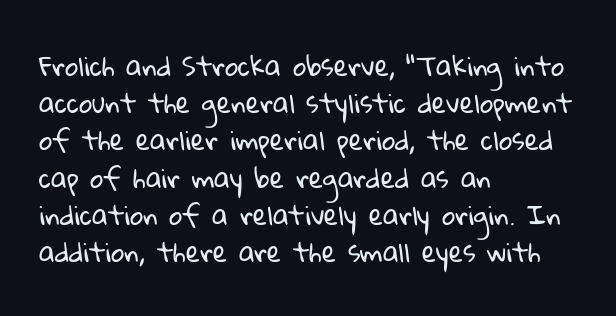
Q: Is the text bold? A: No.
Q: Is the text underlined? A: No.
Q: How is the paragraph aligned? A: Left-aligned.
Q: Is the spacing between letters normal or unusually wide? A: Normal.
Q: Is the spacing between lines tight, normal or loose? A: Normal.
